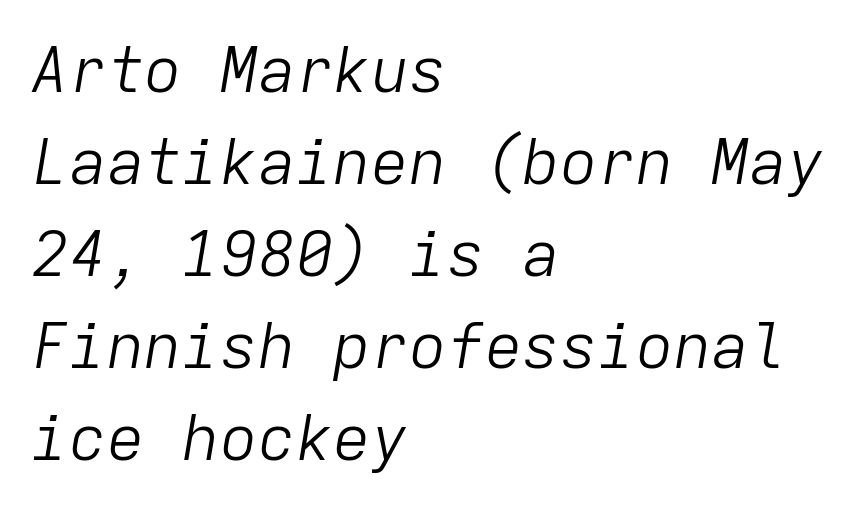
The image shows 63 px light type, italic (leaning right), monospaced; set left-aligned, normal line spacing (1.46x), normal letter spacing, not underlined; low stroke contrast and a medium x-height.
